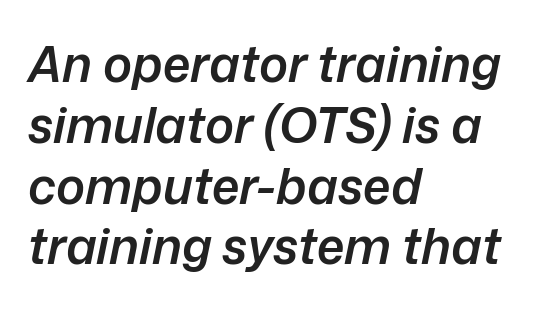
The image shows 49 px semibold type, italic (leaning right); set left-aligned, line spacing 1.24x, normal letter spacing, not underlined; low stroke contrast and a medium x-height.
